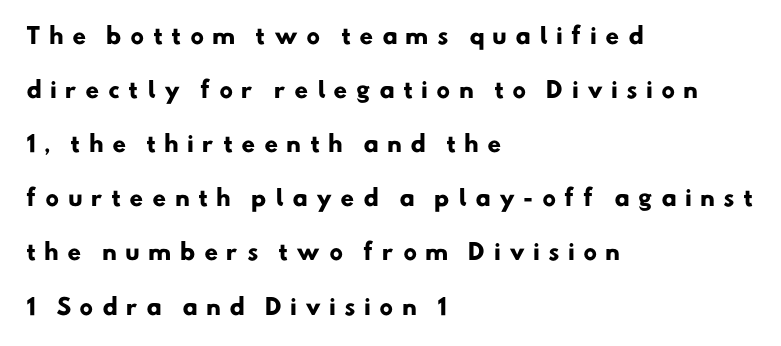
{"bold": "yes", "underline": "no", "align": "left", "line_spacing": "loose", "line_spacing_ratio": 2.46, "letter_spacing": "wide", "letter_spacing_em": 0.37, "glyph_px": 22}
